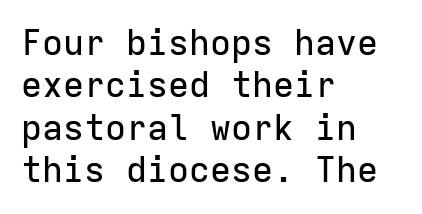
The specimen omits any rule beneath the text block's lines. Check where the strokes stop: nothing finishes them off — pure sans. Characters remain perfectly vertical along every line. Honestly, the letter spacing is just normal — you wouldn't notice it. Compared with a centered layout, this one pins lines to the left instead.
